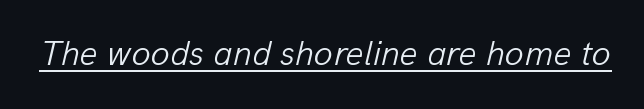
Q: Is the text bold? A: No.
Q: Is the text italic (slanted)? A: Yes, it leans right by about 13 degrees.
Q: Is the text underlined? A: Yes.
Q: Is the spacing between letters normal or unusually wide? A: Normal.
Q: Width (condensed, normal, or wide)? A: Normal.
Q: Stroke contrast? A: Low.
Q: x-height? A: Medium.
Q: Monospaced? A: No.
